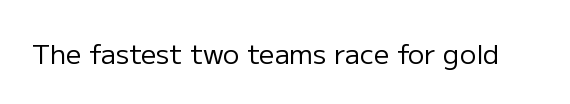
{"italic": "no", "bold": "no", "underline": "no", "letter_spacing": "normal", "letter_spacing_em": 0.0, "glyph_px": 27}
